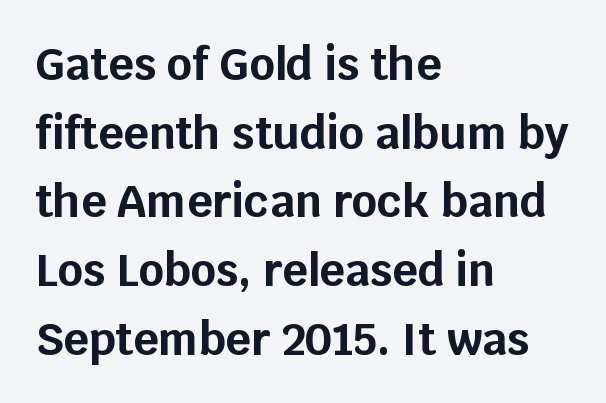
Q: Is the text bold? A: Yes.
Q: Is the text italic (slanted)? A: No, it is upright.
Q: Is the typeface a serif or a sans-serif typeface? A: Sans-serif.
Q: Is the text underlined? A: No.
Q: How is the paragraph aligned? A: Left-aligned.
Q: Is the spacing between letters normal or unusually wide? A: Normal.
Q: Is the spacing between lines tight, normal or loose? A: Normal.
Q: Width (condensed, normal, or wide)? A: Normal.
Q: Stroke contrast? A: Low.
Q: x-height? A: Large.
Q: Monospaced? A: No.
